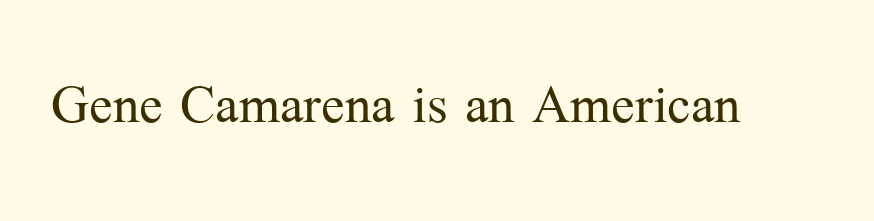
The image shows 70 px light serif type, upright; set normal letter spacing, not underlined; medium stroke contrast and a medium x-height.
